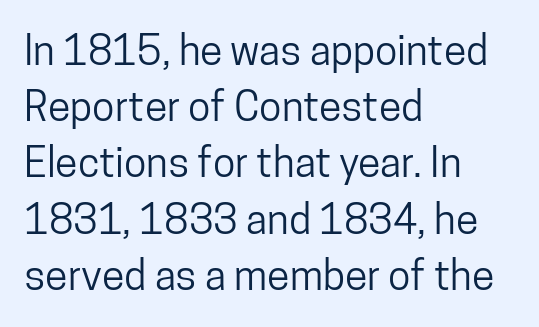
Q: Is the text italic (slanted)? A: No, it is upright.
Q: Is the typeface a serif or a sans-serif typeface? A: Sans-serif.
Q: Is the text underlined? A: No.
Q: How is the paragraph aligned? A: Left-aligned.
Q: Is the spacing between letters normal or unusually wide? A: Normal.
Q: Is the spacing between lines tight, normal or loose? A: Normal.
Q: Width (condensed, normal, or wide)? A: Condensed.
Q: Stroke contrast? A: Low.
Q: x-height? A: Medium.
Q: Monospaced? A: No.
